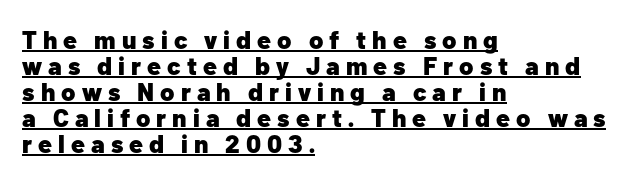
The image shows 25 px bold type, upright; set left-aligned, tight line spacing (1.04x), unusually wide letter spacing (+0.24 em), underlined.
